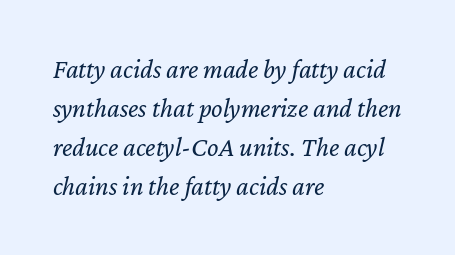
{"italic": "yes", "lean": "right", "slant_degrees": 12, "bold": "no", "underline": "no", "align": "left", "line_spacing": "normal", "line_spacing_ratio": 1.45, "letter_spacing": "normal", "letter_spacing_em": 0.0, "glyph_px": 27}
